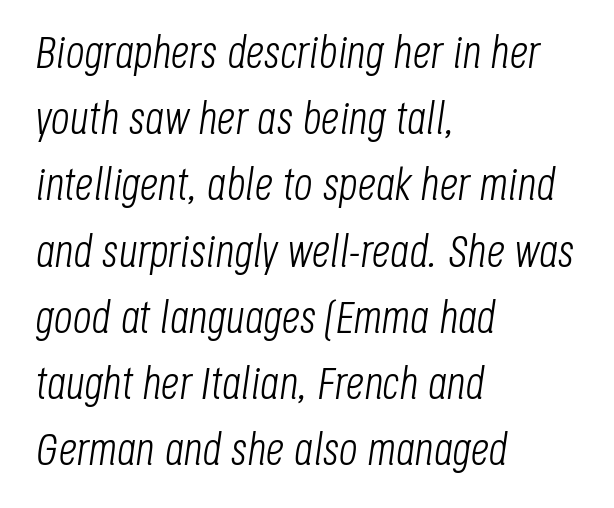
{"italic": "yes", "lean": "right", "slant_degrees": 8, "bold": "no", "weight": "light", "width": "condensed", "stroke_contrast": "low", "x_height": "large", "monospaced": "no", "underline": "no", "align": "left", "line_spacing": "normal", "line_spacing_ratio": 1.44, "letter_spacing": "normal", "letter_spacing_em": 0.0, "glyph_px": 46}
